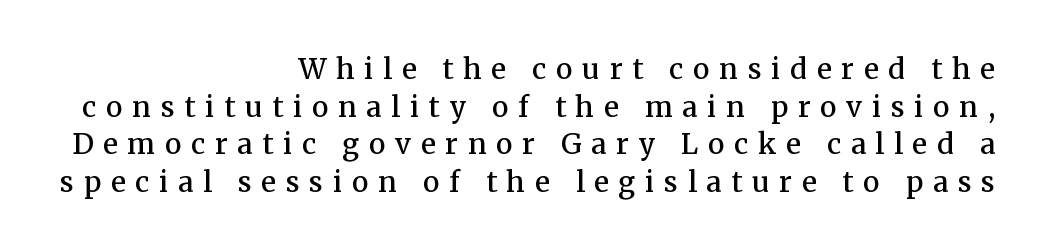
Weight: semibold (demi). The passage is arranged like a letterhead date or caption credit — flush right. Each word looks stretched out because of the extra space between its letters. Quick note: underline off. The passage shown stacks its lines at a standard gap. Note: serifs present on the glyphs.
